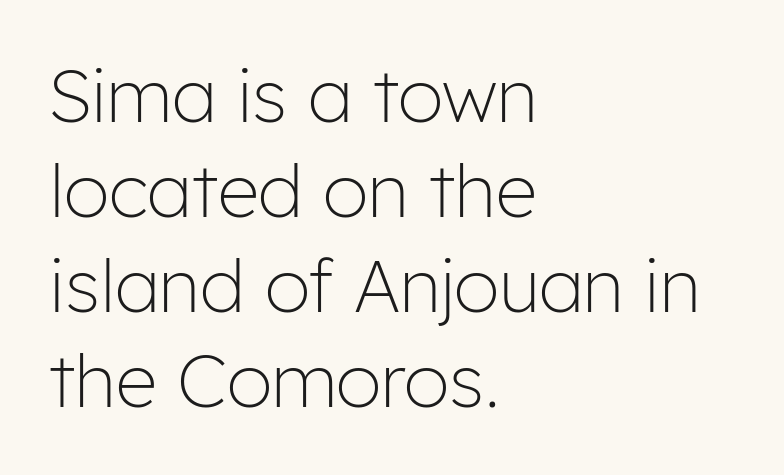
Q: Is the text bold? A: No.
Q: Is the text italic (slanted)? A: No, it is upright.
Q: Is the typeface a serif or a sans-serif typeface? A: Sans-serif.
Q: Is the text underlined? A: No.
Q: How is the paragraph aligned? A: Left-aligned.
Q: Is the spacing between letters normal or unusually wide? A: Normal.
Q: Is the spacing between lines tight, normal or loose? A: Normal.
Q: Width (condensed, normal, or wide)? A: Normal.
Q: Stroke contrast? A: Low.
Q: x-height? A: Medium.
Q: Monospaced? A: No.
